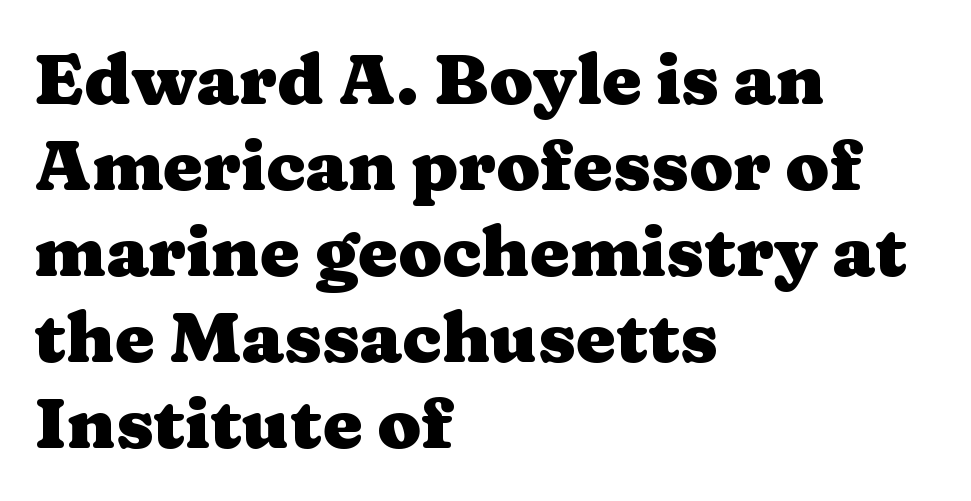
The lettering holds an erect, upright posture throughout. Only glyphs here, with clear space below each row. Old-style or modern, the face here clearly has serifs. Line starts are locked; line ends wander. The rendering uses natural spacing where letterforms have individual widths.
